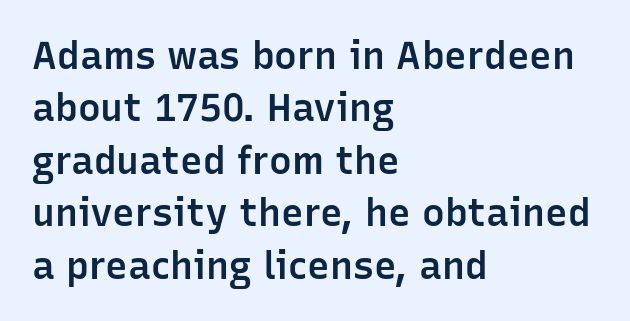
The image shows 38 px semibold sans-serif type, upright; set left-aligned, normal line spacing (1.38x), normal letter spacing, not underlined; low stroke contrast and a medium x-height.
